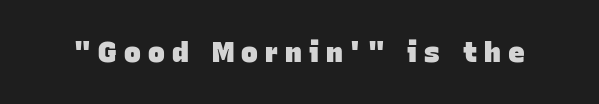
{"serif": "no", "bold": "yes", "weight": "heavy", "width": "normal", "stroke_contrast": "low", "x_height": "large", "monospaced": "no", "underline": "no", "letter_spacing": "wide", "letter_spacing_em": 0.26, "glyph_px": 28}
